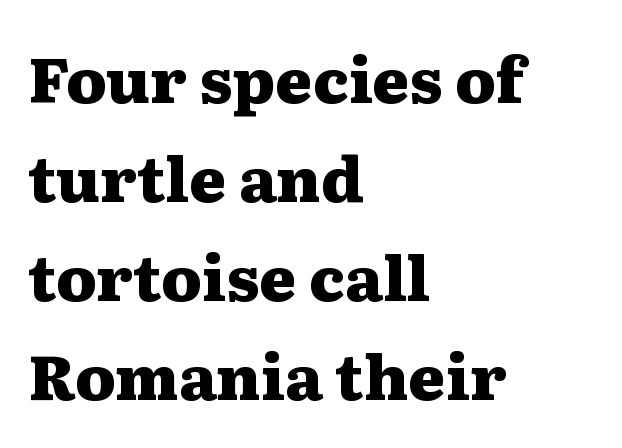
{"serif": "yes", "italic": "no", "bold": "yes", "weight": "heavy", "width": "wide", "stroke_contrast": "medium", "x_height": "medium", "monospaced": "no", "underline": "no", "align": "left", "line_spacing": "normal", "line_spacing_ratio": 1.57, "letter_spacing": "normal", "letter_spacing_em": 0.0, "glyph_px": 63}
